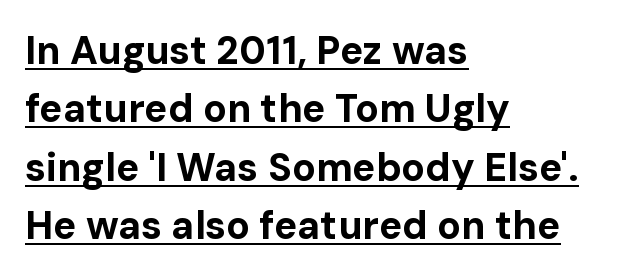
Q: Is the text bold? A: Yes.
Q: Is the text italic (slanted)? A: No, it is upright.
Q: Is the typeface a serif or a sans-serif typeface? A: Sans-serif.
Q: Is the text underlined? A: Yes.
Q: How is the paragraph aligned? A: Left-aligned.
Q: Is the spacing between letters normal or unusually wide? A: Normal.
Q: Is the spacing between lines tight, normal or loose? A: Normal.
Q: Width (condensed, normal, or wide)? A: Normal.
Q: Stroke contrast? A: Low.
Q: x-height? A: Medium.
Q: Monospaced? A: No.
